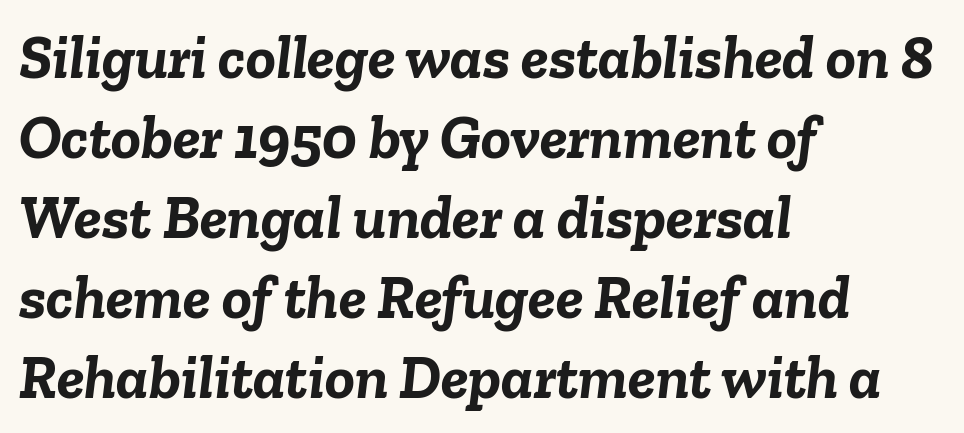
Q: Is the text bold? A: Yes.
Q: Is the text italic (slanted)? A: Yes, it leans right by about 6 degrees.
Q: Is the text underlined? A: No.
Q: How is the paragraph aligned? A: Left-aligned.
Q: Is the spacing between letters normal or unusually wide? A: Normal.
Q: Is the spacing between lines tight, normal or loose? A: Normal.
Q: Width (condensed, normal, or wide)? A: Normal.
Q: Stroke contrast? A: Low.
Q: x-height? A: Medium.
Q: Monospaced? A: No.
